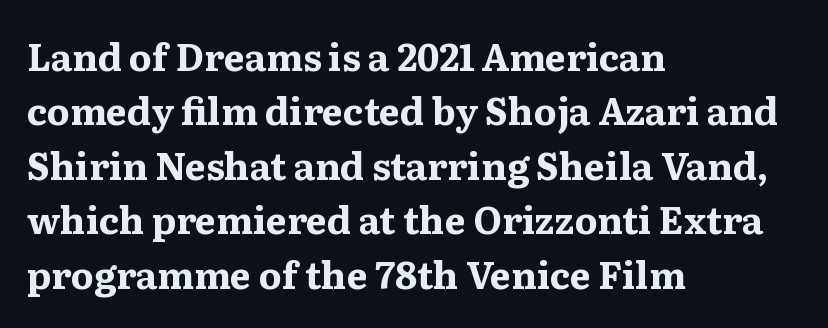
Q: Is the text bold? A: Yes.
Q: Is the text italic (slanted)? A: No, it is upright.
Q: Is the typeface a serif or a sans-serif typeface? A: Serif.
Q: Is the text underlined? A: No.
Q: How is the paragraph aligned? A: Left-aligned.
Q: Is the spacing between letters normal or unusually wide? A: Normal.
Q: Is the spacing between lines tight, normal or loose? A: Normal.
Q: Width (condensed, normal, or wide)? A: Wide.
Q: Stroke contrast? A: Medium.
Q: x-height? A: Medium.
Q: Monospaced? A: No.
